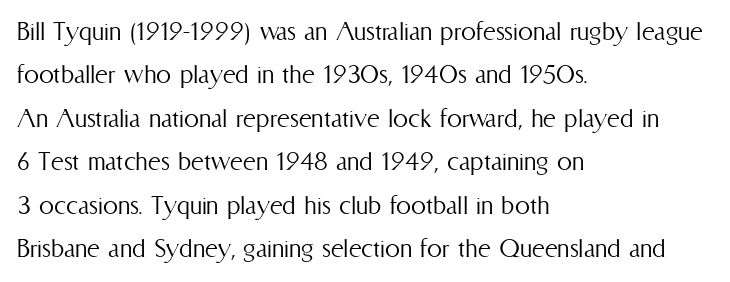
Q: Is the text bold? A: No.
Q: Is the text italic (slanted)? A: No, it is upright.
Q: Is the text underlined? A: No.
Q: How is the paragraph aligned? A: Left-aligned.
Q: Is the spacing between letters normal or unusually wide? A: Normal.
Q: Is the spacing between lines tight, normal or loose? A: Normal.
Q: Width (condensed, normal, or wide)? A: Condensed.
Q: Stroke contrast? A: Medium.
Q: x-height? A: Medium.
Q: Monospaced? A: No.
